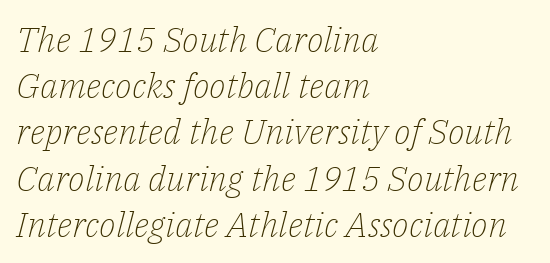
Unbolded letterforms with no extra heft. An italicized treatment has been applied to the whole sample. Alignment: flush left. Do the characters align in a grid? No, the font is proportional.
